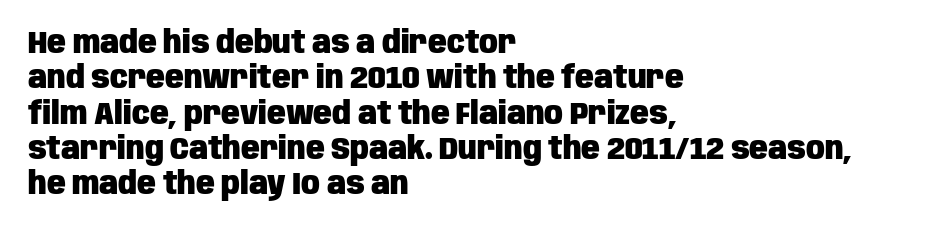
Q: Is the text bold? A: Yes.
Q: Is the text italic (slanted)? A: No, it is upright.
Q: Is the typeface a serif or a sans-serif typeface? A: Sans-serif.
Q: Is the text underlined? A: No.
Q: How is the paragraph aligned? A: Left-aligned.
Q: Is the spacing between letters normal or unusually wide? A: Normal.
Q: Is the spacing between lines tight, normal or loose? A: Tight.
Q: Width (condensed, normal, or wide)? A: Condensed.
Q: Stroke contrast? A: Low.
Q: x-height? A: Large.
Q: Monospaced? A: No.
